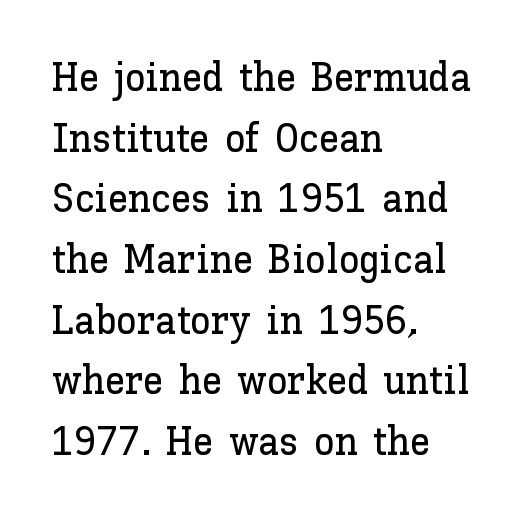
{"italic": "no", "width": "normal", "stroke_contrast": "low", "x_height": "medium", "monospaced": "no", "underline": "no", "align": "left", "line_spacing": "normal", "line_spacing_ratio": 1.48, "letter_spacing": "normal", "letter_spacing_em": 0.0, "glyph_px": 41}
